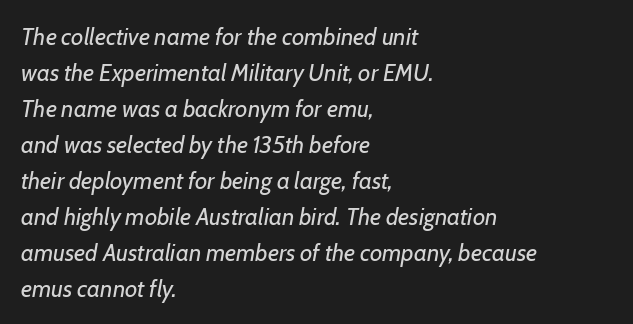
Q: Is the text bold? A: No.
Q: Is the text italic (slanted)? A: Yes, it leans right by about 7 degrees.
Q: Is the text underlined? A: No.
Q: How is the paragraph aligned? A: Left-aligned.
Q: Is the spacing between letters normal or unusually wide? A: Normal.
Q: Is the spacing between lines tight, normal or loose? A: Normal.
